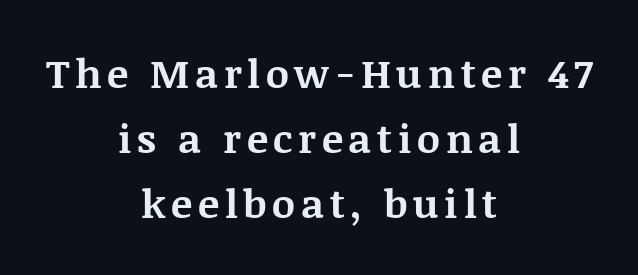
{"serif": "yes", "italic": "no", "bold": "yes", "weight": "bold", "width": "normal", "stroke_contrast": "medium", "x_height": "large", "monospaced": "no", "underline": "no", "align": "center", "line_spacing": "normal", "line_spacing_ratio": 1.63, "glyph_px": 40}
